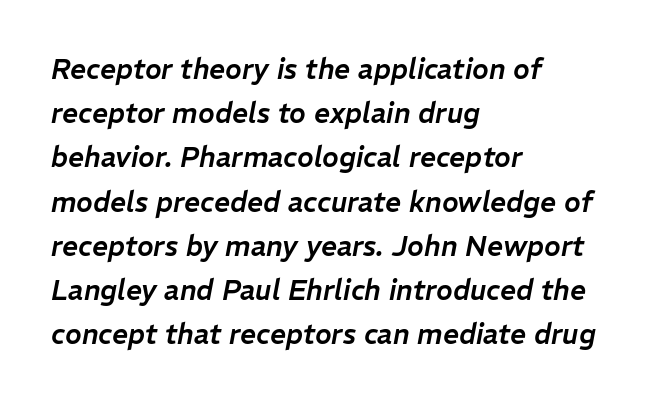
One-word summary of the alignment: left. You can tell it's italic because the verticals aren't actually vertical. Normally led — the rows are evenly, conventionally spaced. Note the varied advance widths — an 'i' is clearly narrower than an 'm'. The specimen omits any rule beneath the text block's lines. Short note: letters normally spaced.
